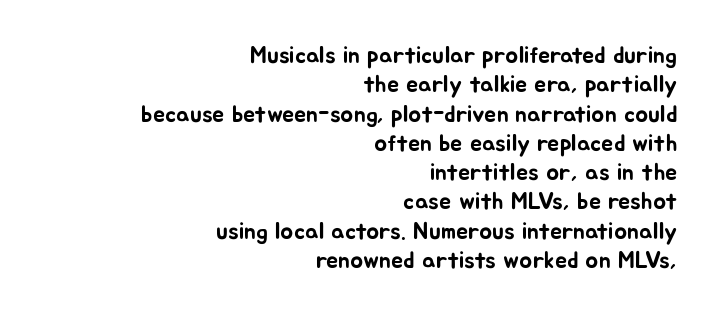
{"italic": "no", "underline": "no", "align": "right", "line_spacing_ratio": 1.22, "letter_spacing": "normal", "letter_spacing_em": 0.0, "glyph_px": 24}
